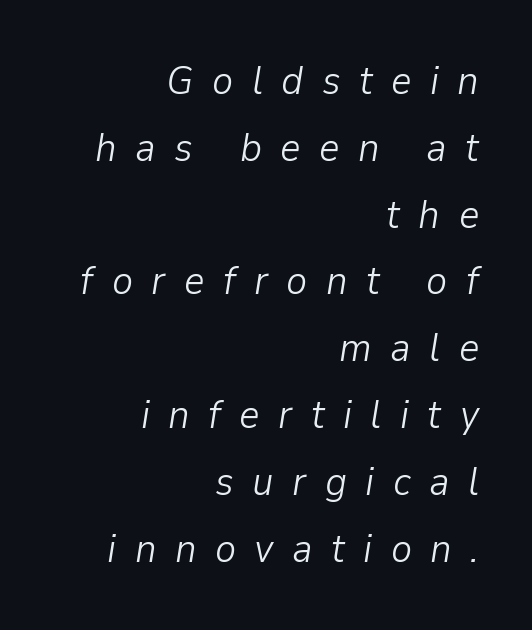
{"italic": "yes", "lean": "right", "slant_degrees": 9, "bold": "no", "weight": "light", "width": "normal", "stroke_contrast": "low", "x_height": "medium", "monospaced": "no", "underline": "no", "align": "right", "line_spacing": "normal", "line_spacing_ratio": 1.67, "letter_spacing": "wide", "letter_spacing_em": 0.46, "glyph_px": 40}
